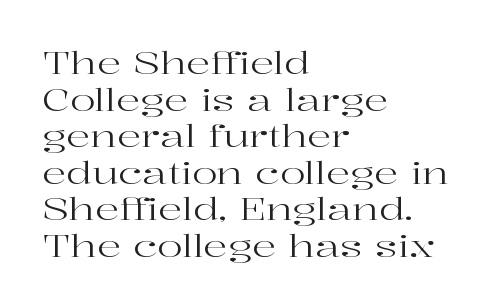
The image shows 30 px regular-weight, wide serif type, upright; set left-aligned, line spacing 1.22x, normal letter spacing, not underlined; high stroke contrast and a medium x-height.
